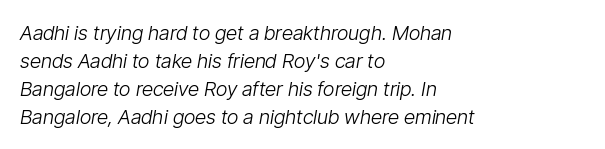
Q: Is the text bold? A: No.
Q: Is the text italic (slanted)? A: Yes, it leans right by about 9 degrees.
Q: Is the text underlined? A: No.
Q: How is the paragraph aligned? A: Left-aligned.
Q: Is the spacing between letters normal or unusually wide? A: Normal.
Q: Is the spacing between lines tight, normal or loose? A: Normal.
